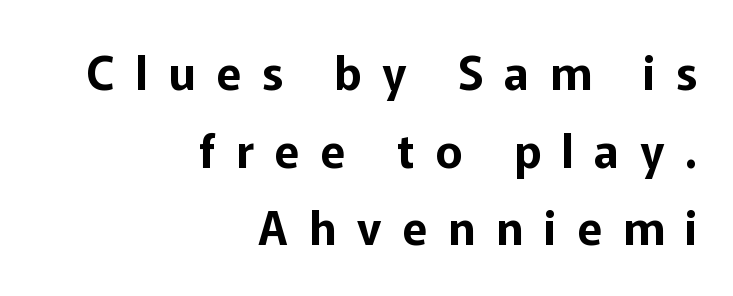
Q: Is the text italic (slanted)? A: No, it is upright.
Q: Is the typeface a serif or a sans-serif typeface? A: Sans-serif.
Q: Is the text underlined? A: No.
Q: How is the paragraph aligned? A: Right-aligned.
Q: Is the spacing between letters normal or unusually wide? A: Unusually wide.
Q: Is the spacing between lines tight, normal or loose? A: Normal.
Q: Width (condensed, normal, or wide)? A: Normal.
Q: Stroke contrast? A: Low.
Q: x-height? A: Medium.
Q: Monospaced? A: No.
